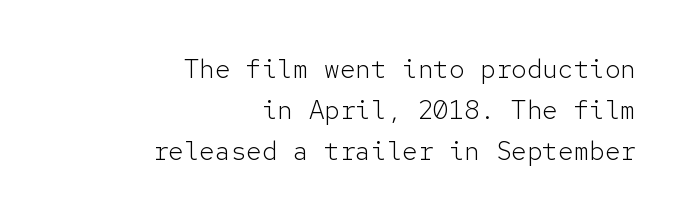
{"italic": "no", "bold": "no", "underline": "no", "align": "right", "line_spacing": "normal", "line_spacing_ratio": 1.58, "letter_spacing": "normal", "letter_spacing_em": 0.0, "glyph_px": 26}
